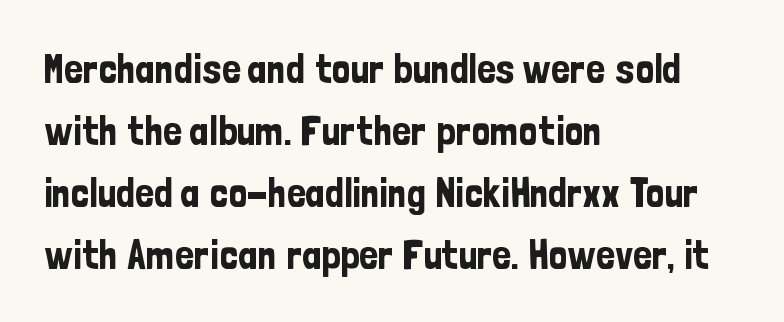
Q: Is the text italic (slanted)? A: No, it is upright.
Q: Is the typeface a serif or a sans-serif typeface? A: Sans-serif.
Q: Is the text underlined? A: No.
Q: How is the paragraph aligned? A: Left-aligned.
Q: Is the spacing between letters normal or unusually wide? A: Normal.
Q: Is the spacing between lines tight, normal or loose? A: Normal.
Q: Width (condensed, normal, or wide)? A: Condensed.
Q: Stroke contrast? A: Low.
Q: x-height? A: Medium.
Q: Monospaced? A: No.
